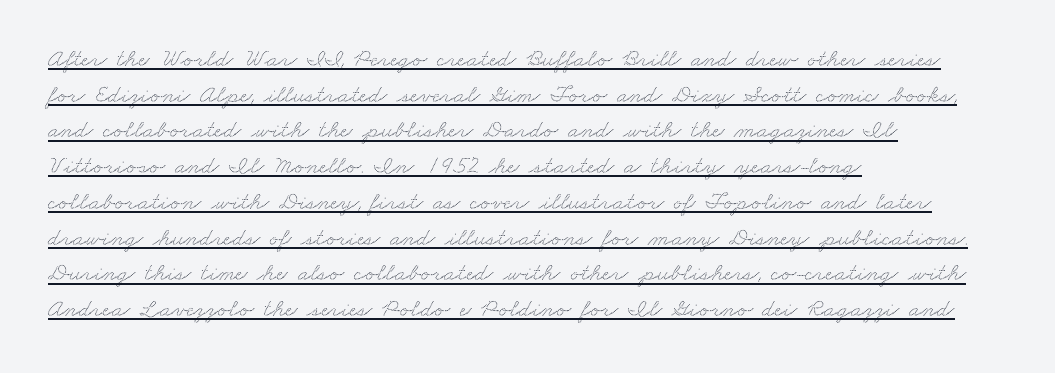
The image shows 25 px text type; set left-aligned, normal line spacing (1.43x), normal letter spacing, underlined.
